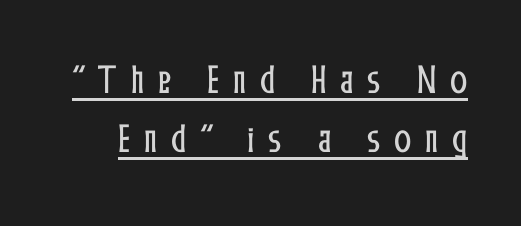
The image shows 32 px condensed type, upright; set line spacing 1.85x, unusually wide letter spacing (+0.43 em), underlined; low stroke contrast and a medium x-height.
